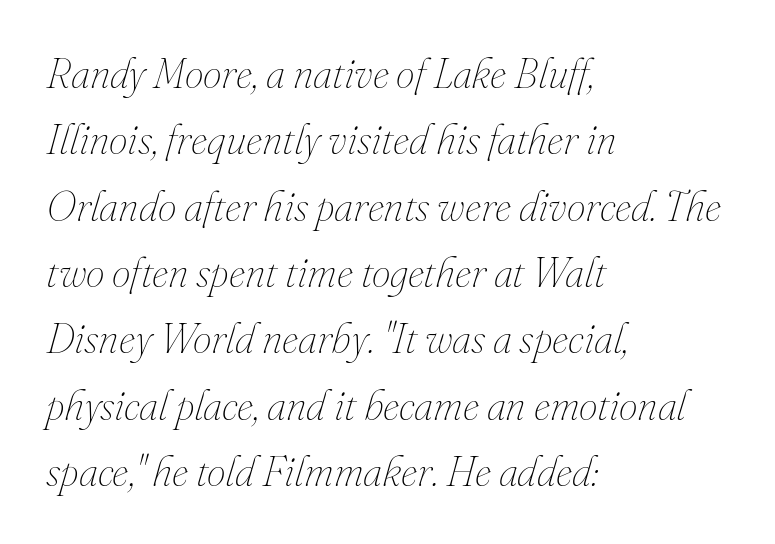
{"italic": "yes", "lean": "right", "slant_degrees": 16, "bold": "no", "weight": "thin", "width": "normal", "stroke_contrast": "medium", "x_height": "small", "monospaced": "no", "underline": "no", "align": "left", "line_spacing": "normal", "line_spacing_ratio": 1.58, "letter_spacing": "normal", "letter_spacing_em": 0.0, "glyph_px": 42}
